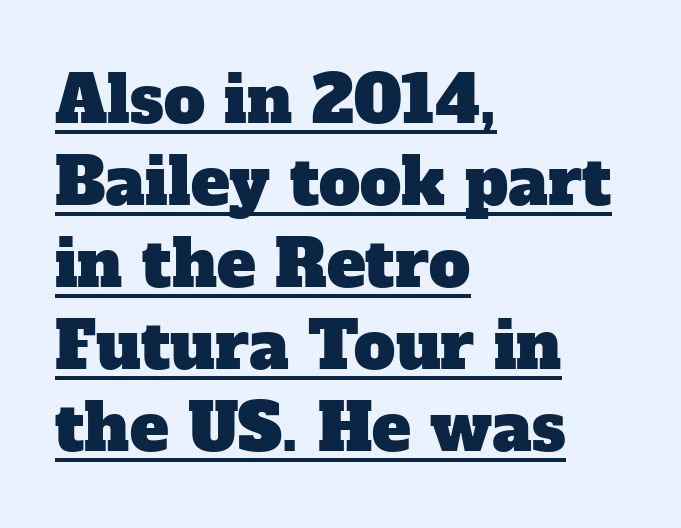
The passage shown has conventional tracking throughout. How would I describe the line gaps? Plain and ordinary. Does the type have serifs? Yes, each stem ends in a small foot. Beneath each row of characters lies a ruled line. Varying glyph widths throughout — classic text-font behaviour.
